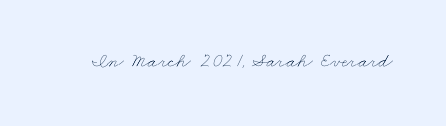
Q: Is the text bold? A: No.
Q: Is the text underlined? A: No.
Q: Is the spacing between letters normal or unusually wide? A: Normal.
